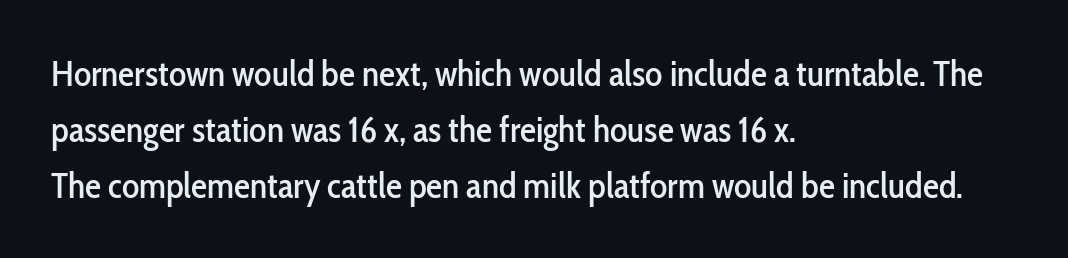
The image shows 36 px condensed sans-serif type, upright; set left-aligned, normal line spacing (1.55x), normal letter spacing, not underlined; low stroke contrast and a medium x-height.
